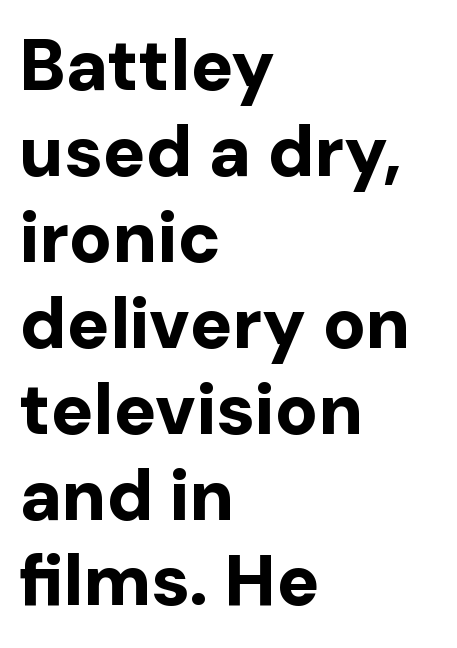
{"serif": "no", "italic": "no", "bold": "yes", "weight": "bold", "width": "normal", "stroke_contrast": "low", "x_height": "medium", "monospaced": "no", "underline": "no", "align": "left", "line_spacing_ratio": 1.21, "letter_spacing": "normal", "letter_spacing_em": 0.0, "glyph_px": 71}
